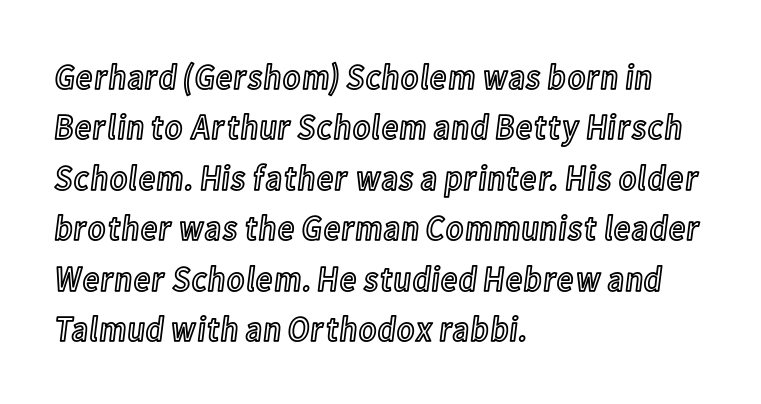
In terms of letterspacing, this is plain default setting. The face used here is proportionally spaced, like ordinary book or web type. One glance says typical: line gaps are just what's usual. Leftover space on each line is placed entirely after the last word.
